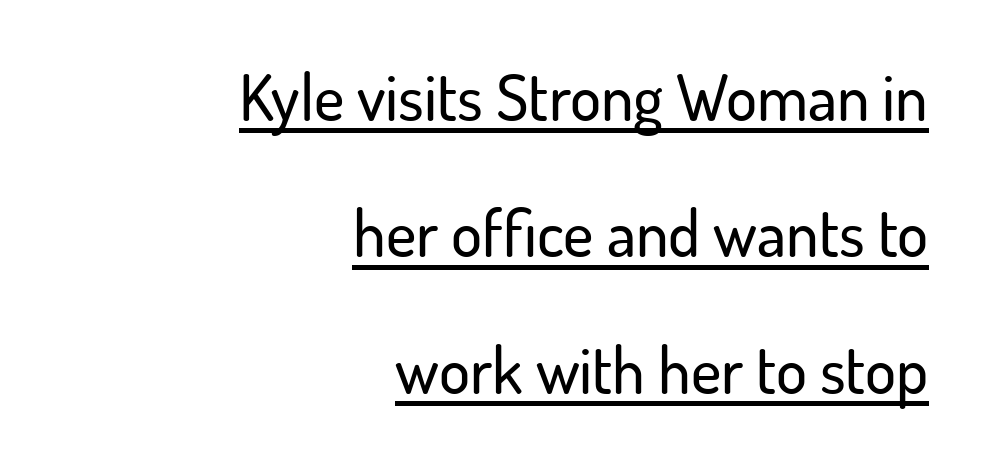
The image shows 65 px sans-serif type, upright; set right-aligned, loose line spacing (2.1x), normal letter spacing, underlined; low stroke contrast and a small x-height.
